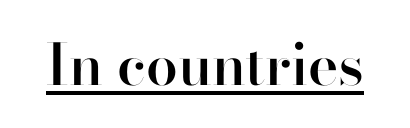
{"serif": "no", "italic": "no", "bold": "semi", "weight": "semibold", "width": "normal", "stroke_contrast": "high", "x_height": "small", "monospaced": "no", "underline": "yes", "letter_spacing": "normal", "letter_spacing_em": 0.0, "glyph_px": 57}
